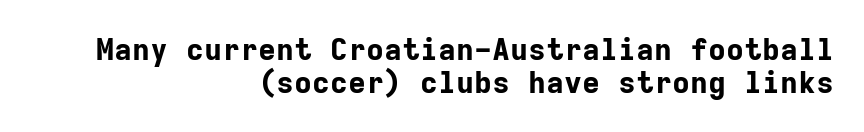
Horizontal alignment here is rightward, an uncommon choice for prose. The specimen reads as upright at a glance. Caption: standard tracking, unaltered. Look at the bottom of the vertical strokes: they stop flat, with no serifs. No word sits above an underline. How would I describe the line gaps? Narrow and economical.
